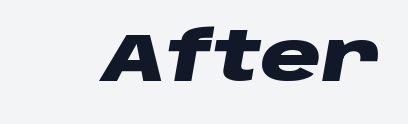
{"italic": "yes", "lean": "right", "slant_degrees": 10, "bold": "yes", "weight": "heavy", "width": "wide", "stroke_contrast": "low", "x_height": "large", "monospaced": "no", "underline": "no", "letter_spacing": "normal", "letter_spacing_em": 0.0, "glyph_px": 68}
